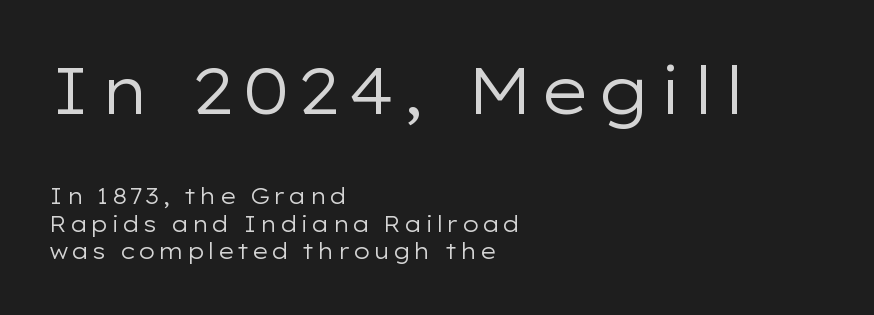
How would I describe the line gaps? Plain and ordinary. The initial chunk of copy outweighs the following chunk in type size. A student would call this left alignment; a typographer would say flush left, rag right. The passage shown is typed in a proportional face where columns would drift. The passage shown is not bold in any degree. In terms of posture, this sample is upright.
